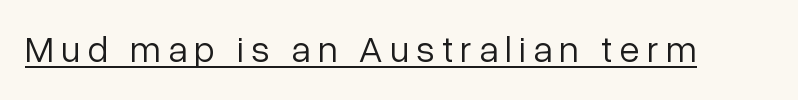
The image shows 37 px light sans-serif type, upright; set unusually wide letter spacing (+0.2 em), underlined; low stroke contrast and a medium x-height.
